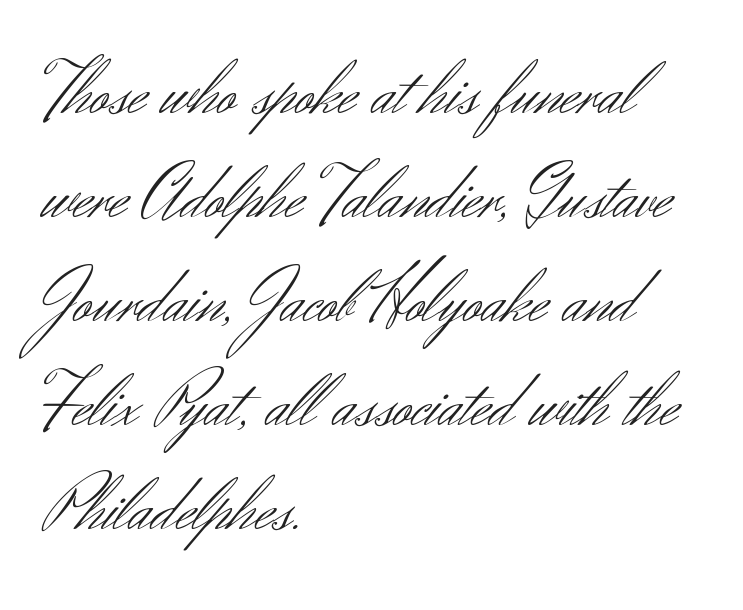
Q: Is the text bold? A: No.
Q: Is the text italic (slanted)? A: Yes.
Q: Is the typeface a serif or a sans-serif typeface? A: Sans-serif.
Q: Is the text underlined? A: No.
Q: How is the paragraph aligned? A: Left-aligned.
Q: Is the spacing between letters normal or unusually wide? A: Normal.
Q: Is the spacing between lines tight, normal or loose? A: Normal.
Q: Width (condensed, normal, or wide)? A: Normal.
Q: Stroke contrast? A: Medium.
Q: x-height? A: Small.
Q: Monospaced? A: No.
